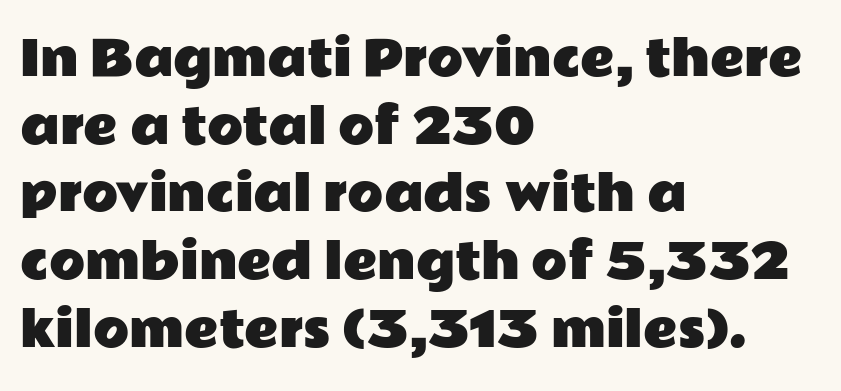
Q: Is the text italic (slanted)? A: No, it is upright.
Q: Is the typeface a serif or a sans-serif typeface? A: Sans-serif.
Q: Is the text underlined? A: No.
Q: How is the paragraph aligned? A: Left-aligned.
Q: Is the spacing between letters normal or unusually wide? A: Normal.
Q: Is the spacing between lines tight, normal or loose? A: Normal.
Q: Width (condensed, normal, or wide)? A: Wide.
Q: Stroke contrast? A: Low.
Q: x-height? A: Medium.
Q: Monospaced? A: No.
